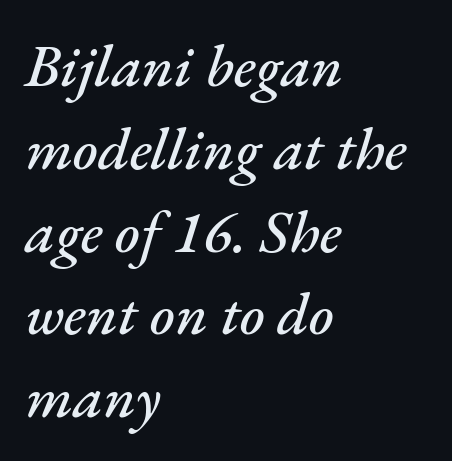
The image shows 60 px text type, italic (leaning right); set left-aligned, normal line spacing (1.38x), normal letter spacing, not underlined; medium stroke contrast and a small x-height.
